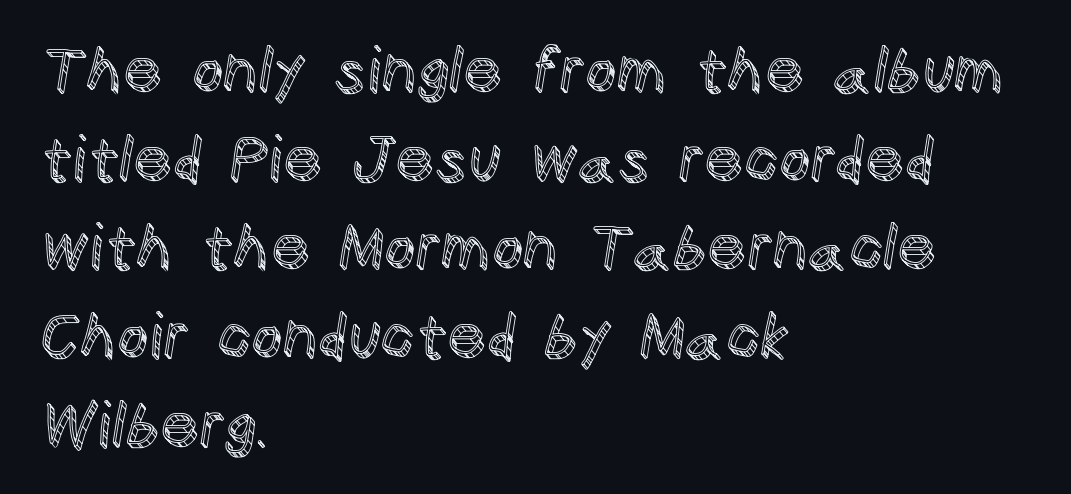
Does the copy run flush right? No — it runs flush left. The foot of each line stays bare and open. The rendering keeps characters at their native spacing. Leading: standard. Character widths vary here, with narrow letters taking less room than wide ones.
